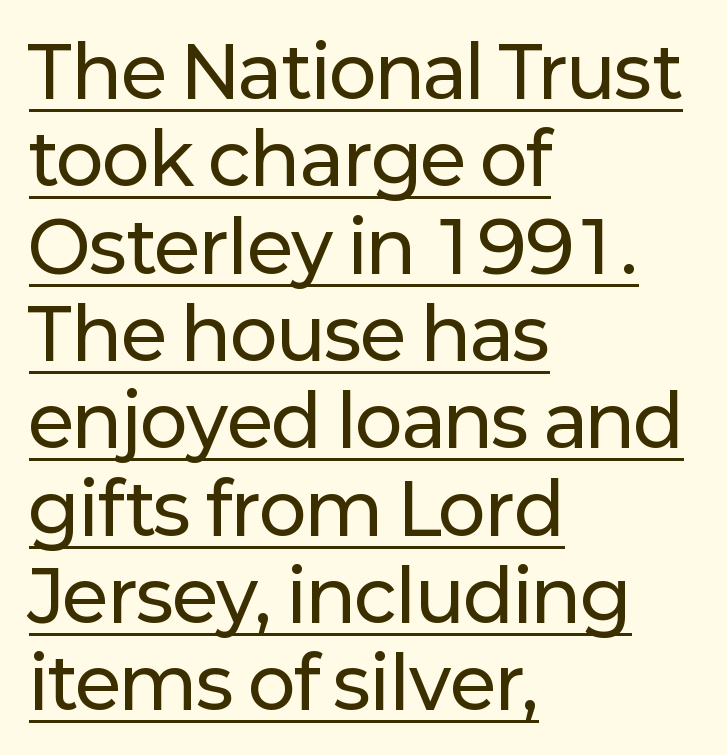
Compared with undecorated copy, this sample adds a rule below the words. Each letter keeps its own natural width here, so spacing adapts to shape. Is the block centered? No — it sits flush against the left margin. Each word holds together tightly as a unit, with standard inter-letter gaps. Check where the strokes stop: nothing finishes them off — pure sans.
